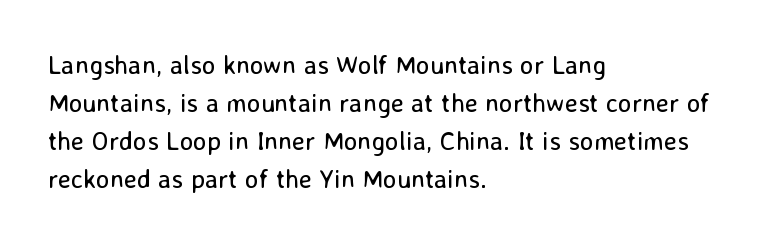
Visually the block forms a straight wall on the left and a jagged coastline on the right. Caption: standard tracking, unaltered. The type sits square on the baseline with zero lean. Weight: not bold — regular or lighter.
